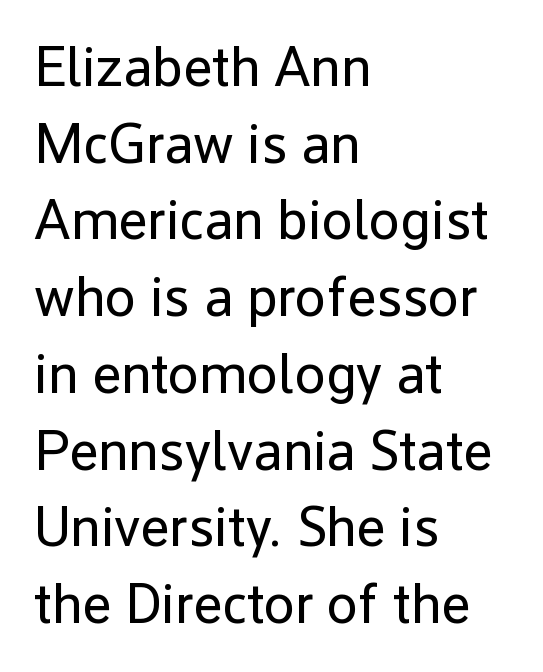
{"serif": "no", "italic": "no", "bold": "no", "weight": "regular", "width": "normal", "stroke_contrast": "low", "x_height": "medium", "monospaced": "no", "underline": "no", "align": "left", "line_spacing": "normal", "line_spacing_ratio": 1.37, "letter_spacing": "normal", "letter_spacing_em": 0.0, "glyph_px": 56}
